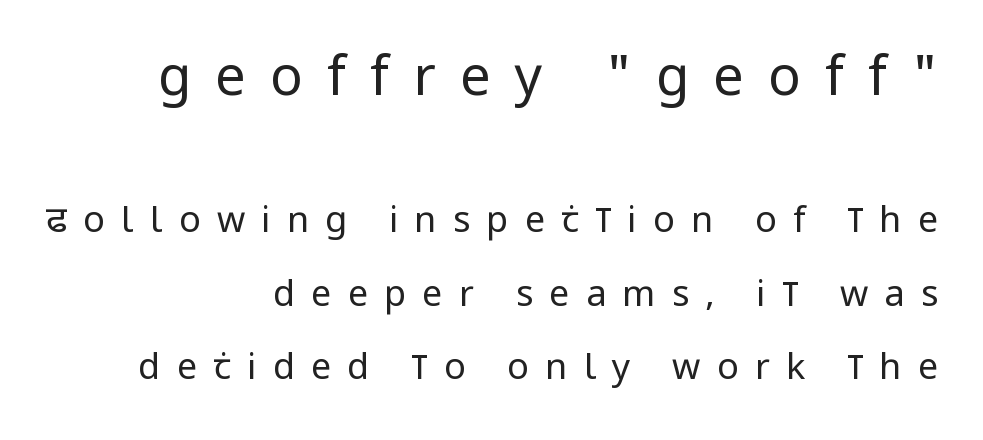
Q: Is the text bold? A: No.
Q: Is the text italic (slanted)? A: No, it is upright.
Q: Is the typeface a serif or a sans-serif typeface? A: Sans-serif.
Q: Is the text underlined? A: No.
Q: How is the paragraph aligned? A: Right-aligned.
Q: Is the spacing between letters normal or unusually wide? A: Unusually wide.
Q: Is the spacing between lines tight, normal or loose? A: Loose.
Q: Which block of text is set in a larger size, the first (top) or the second (bottom)? A: The first (top) one.
Q: Width (condensed, normal, or wide)? A: Condensed.
Q: Stroke contrast? A: Low.
Q: x-height? A: Large.
Q: Monospaced? A: No.
